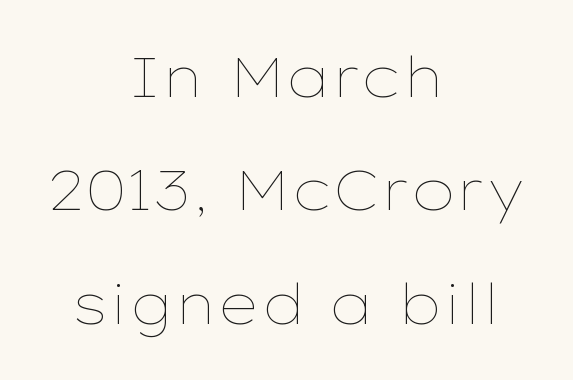
The image shows 55 px thin, wide type, upright; set centered, loose line spacing (2.06x), normal letter spacing, not underlined; low stroke contrast and a medium x-height.
